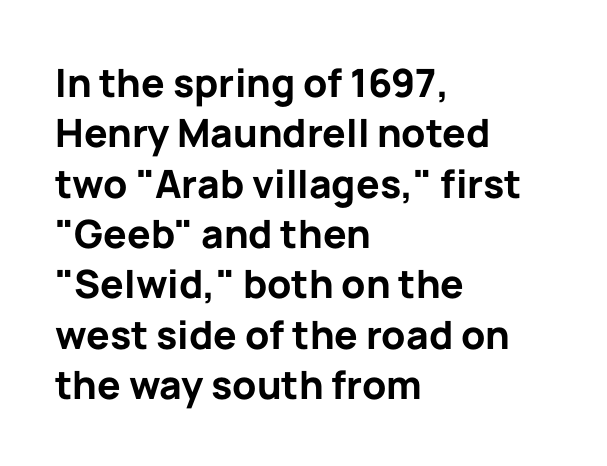
The image shows 39 px bold sans-serif type, upright; set left-aligned, normal line spacing (1.29x), normal letter spacing, not underlined; low stroke contrast and a medium x-height.
